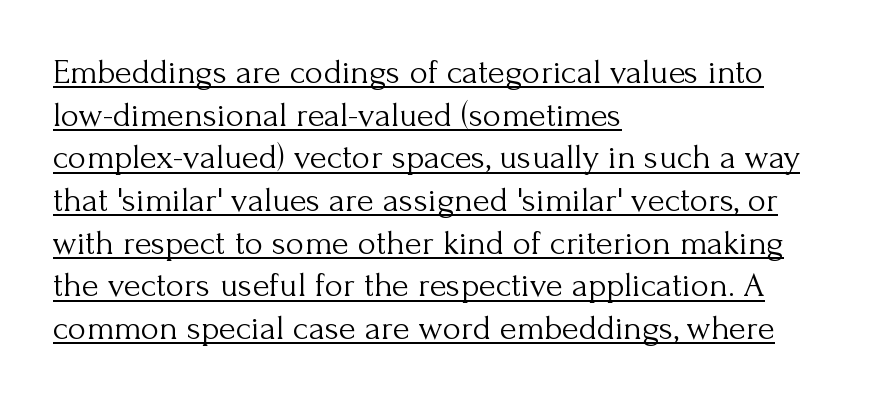
{"serif": "yes", "italic": "no", "bold": "no", "weight": "light", "width": "normal", "stroke_contrast": "medium", "x_height": "small", "monospaced": "no", "underline": "yes", "align": "left", "line_spacing_ratio": 1.22, "letter_spacing": "normal", "letter_spacing_em": 0.0, "glyph_px": 35}
